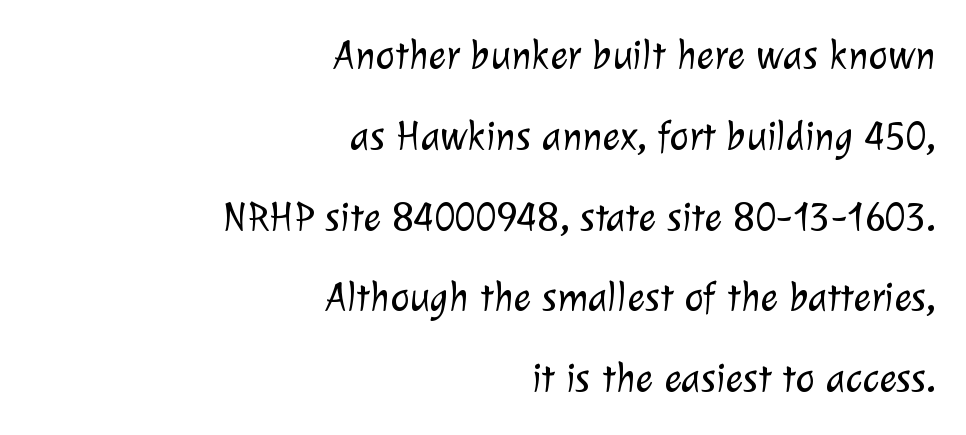
{"serif": "no", "bold": "no", "weight": "light", "width": "normal", "stroke_contrast": "low", "x_height": "medium", "monospaced": "no", "underline": "no", "align": "right", "line_spacing": "loose", "line_spacing_ratio": 1.97, "letter_spacing": "normal", "letter_spacing_em": 0.0, "glyph_px": 41}
